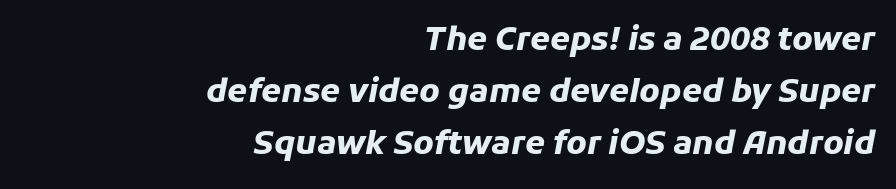
The image shows 32 px heavy type, italic (leaning right); set right-aligned, normal line spacing (1.63x), normal letter spacing, not underlined; low stroke contrast and a medium x-height.
